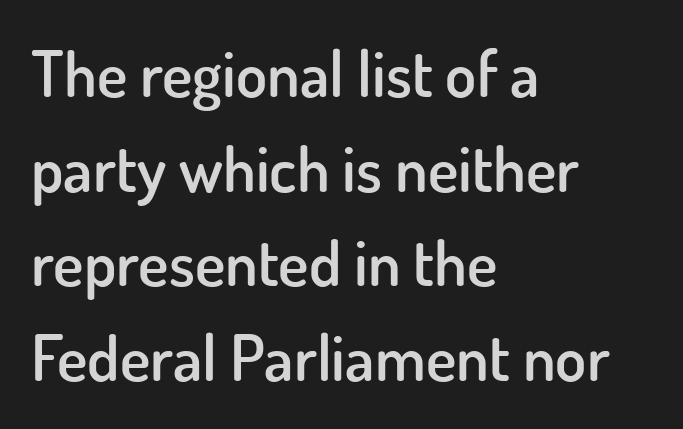
{"serif": "no", "italic": "no", "bold": "semi", "weight": "semibold", "width": "normal", "stroke_contrast": "low", "x_height": "small", "monospaced": "no", "underline": "no", "align": "left", "line_spacing": "normal", "line_spacing_ratio": 1.48, "letter_spacing": "normal", "letter_spacing_em": 0.0, "glyph_px": 64}
